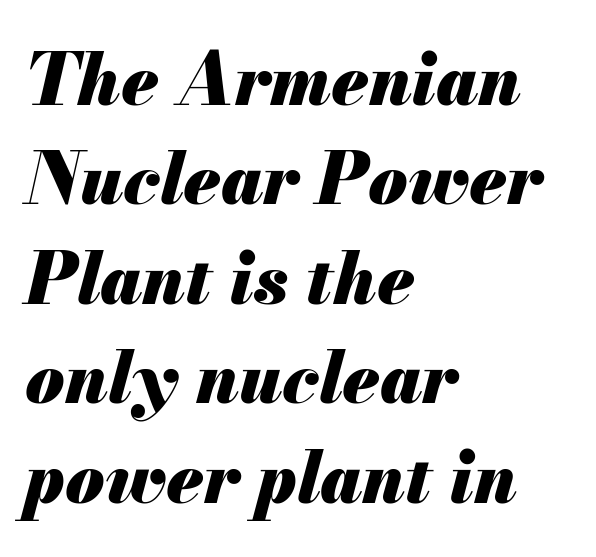
The text carries the slant typical of an italic or oblique font. This rendering leaves character spacing at its baseline value. If you drew a ruler down the left edge, every line would touch it. Students, this is bold: see how much ink each stroke carries.
